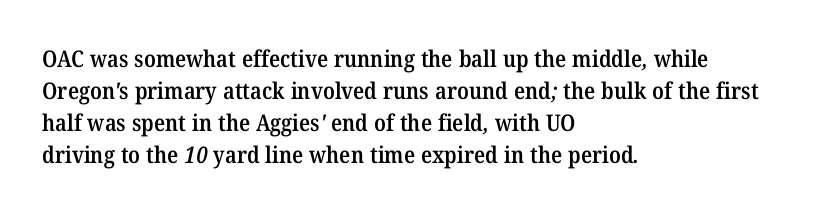
The image shows 23 px text type; set left-aligned, normal line spacing (1.39x), normal letter spacing, not underlined.
